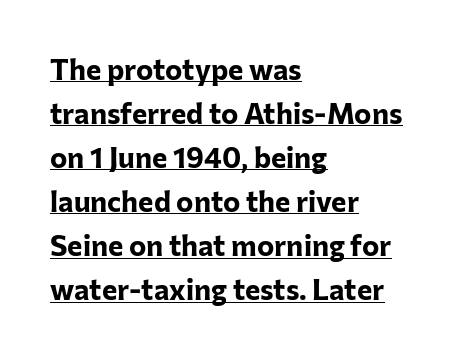
Q: Is the text bold? A: Yes.
Q: Is the text italic (slanted)? A: No, it is upright.
Q: Is the typeface a serif or a sans-serif typeface? A: Sans-serif.
Q: Is the text underlined? A: Yes.
Q: How is the paragraph aligned? A: Left-aligned.
Q: Is the spacing between letters normal or unusually wide? A: Normal.
Q: Is the spacing between lines tight, normal or loose? A: Normal.
Q: Width (condensed, normal, or wide)? A: Normal.
Q: Stroke contrast? A: Low.
Q: x-height? A: Medium.
Q: Monospaced? A: No.
